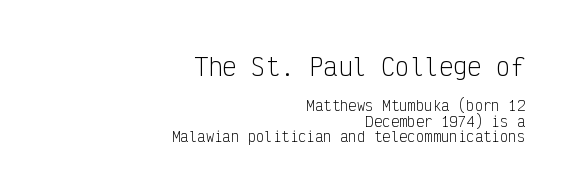
Q: Is the text bold? A: No.
Q: Is the text italic (slanted)? A: No, it is upright.
Q: Is the text underlined? A: No.
Q: How is the paragraph aligned? A: Right-aligned.
Q: Is the spacing between letters normal or unusually wide? A: Normal.
Q: Is the spacing between lines tight, normal or loose? A: Tight.
Q: Which block of text is set in a larger size, the first (top) or the second (bottom)? A: The first (top) one.
